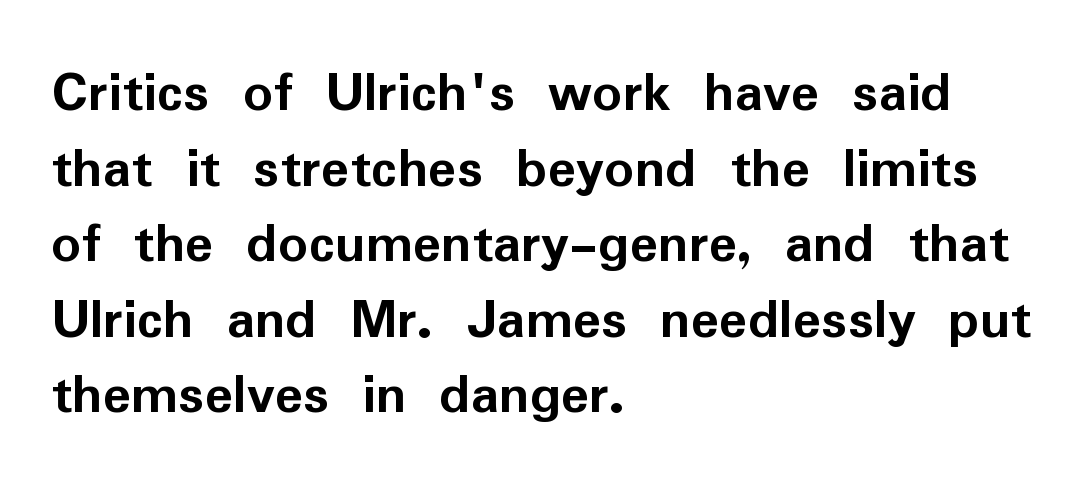
{"serif": "no", "italic": "no", "bold": "yes", "weight": "semibold", "width": "normal", "stroke_contrast": "low", "x_height": "medium", "monospaced": "no", "underline": "no", "align": "left", "line_spacing": "normal", "line_spacing_ratio": 1.28, "letter_spacing": "normal", "letter_spacing_em": 0.0, "glyph_px": 59}
